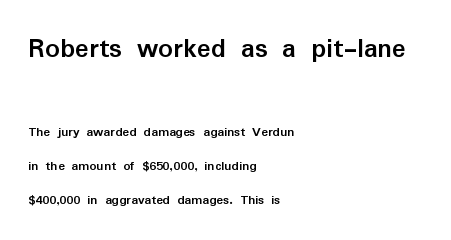
The image shows 29 px semibold sans-serif type, upright; set left-aligned, loose line spacing (2.44x), normal letter spacing, not underlined; the first (top) block is 2.07x larger; low stroke contrast and a medium x-height.
